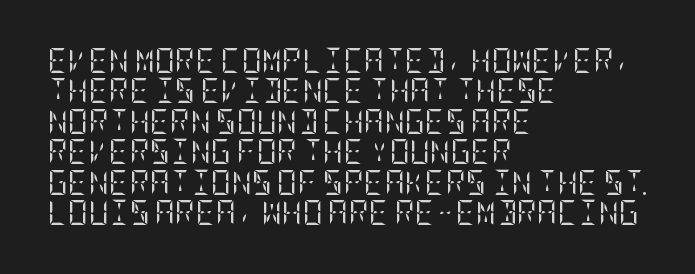
Q: Is the text bold? A: No.
Q: Is the text italic (slanted)? A: No, it is upright.
Q: Is the text underlined? A: No.
Q: How is the paragraph aligned? A: Left-aligned.
Q: Is the spacing between letters normal or unusually wide? A: Normal.
